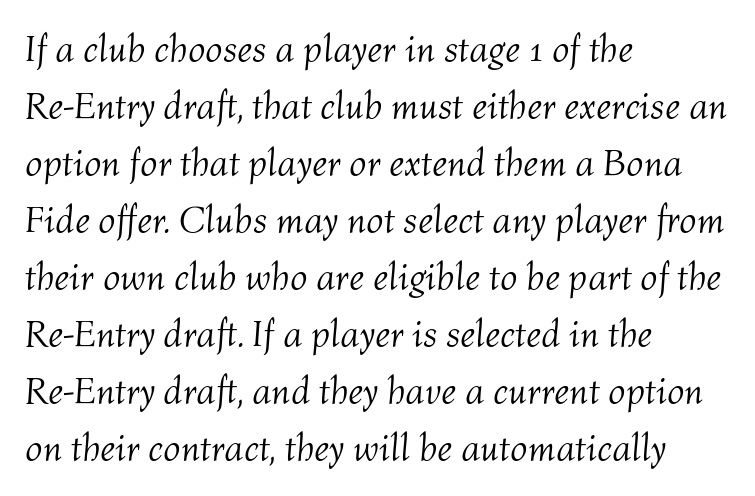
{"italic": "yes", "lean": "right", "slant_degrees": 4, "bold": "no", "weight": "light", "width": "normal", "stroke_contrast": "medium", "x_height": "medium", "monospaced": "no", "underline": "no", "align": "left", "line_spacing": "normal", "line_spacing_ratio": 1.5, "letter_spacing": "normal", "letter_spacing_em": 0.0, "glyph_px": 38}
